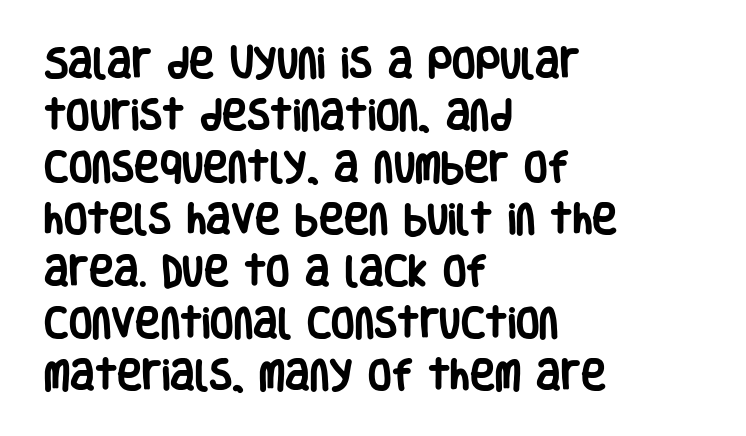
Observe the absence of serifs on each vertical stroke in this sample. Left-aligned paragraph, ragged on the right. Heavy-handed strokes throughout: this text is bold. Varying glyph widths throughout — classic text-font behaviour.
